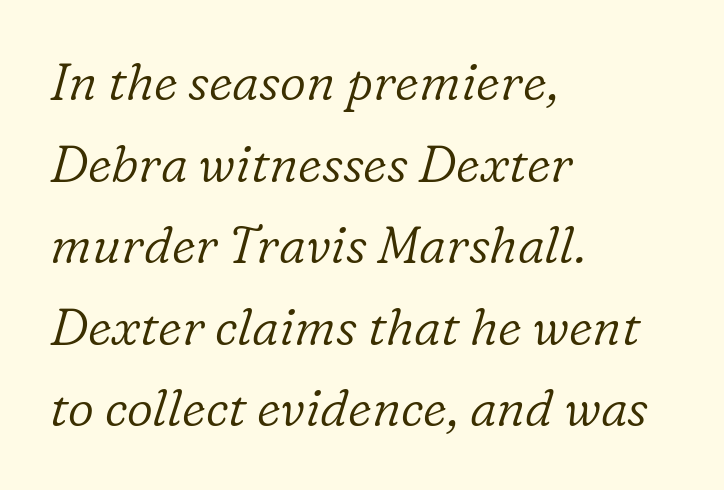
You could not count columns in this text — the font is proportionally spaced. Standard letterfit; no display-style spreading of the glyphs. Is the stroke heavy? The answer is a plain regular-or-lighter. Style check: oblique.
